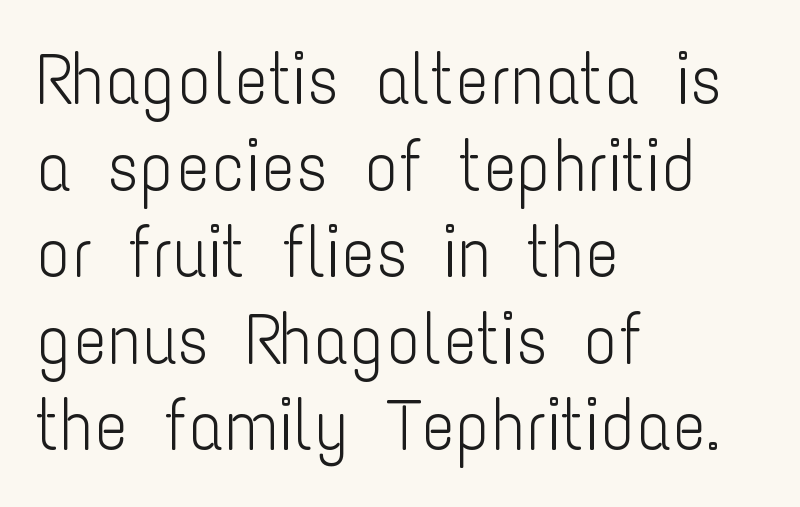
Q: Is the text bold? A: No.
Q: Is the text italic (slanted)? A: No, it is upright.
Q: Is the typeface a serif or a sans-serif typeface? A: Sans-serif.
Q: Is the text underlined? A: No.
Q: How is the paragraph aligned? A: Left-aligned.
Q: Is the spacing between letters normal or unusually wide? A: Normal.
Q: Width (condensed, normal, or wide)? A: Condensed.
Q: Stroke contrast? A: Low.
Q: x-height? A: Medium.
Q: Monospaced? A: No.
